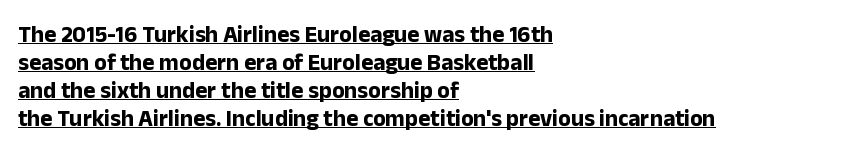
Q: Is the text bold? A: Yes.
Q: Is the text italic (slanted)? A: No, it is upright.
Q: Is the text underlined? A: Yes.
Q: How is the paragraph aligned? A: Left-aligned.
Q: Is the spacing between letters normal or unusually wide? A: Normal.
